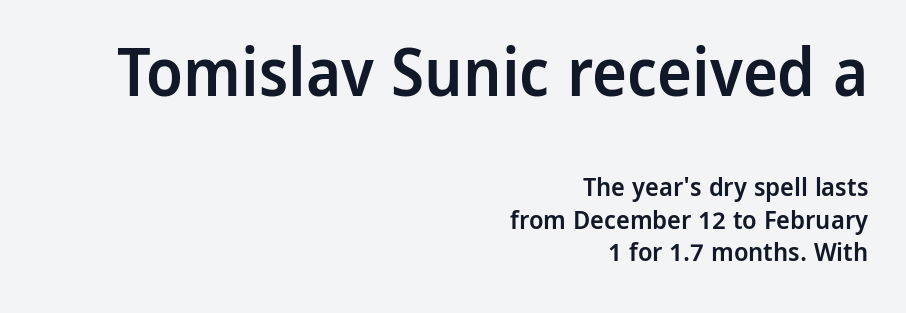
Q: Is the text bold? A: Semi-bold.
Q: Is the text italic (slanted)? A: No, it is upright.
Q: Is the typeface a serif or a sans-serif typeface? A: Sans-serif.
Q: Is the text underlined? A: No.
Q: How is the paragraph aligned? A: Right-aligned.
Q: Is the spacing between letters normal or unusually wide? A: Normal.
Q: Is the spacing between lines tight, normal or loose? A: Normal.
Q: Which block of text is set in a larger size, the first (top) or the second (bottom)? A: The first (top) one.
Q: Width (condensed, normal, or wide)? A: Normal.
Q: Stroke contrast? A: Low.
Q: x-height? A: Medium.
Q: Monospaced? A: No.
